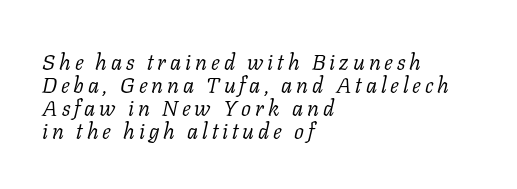
The image shows 22 px text type, italic (leaning right); set left-aligned, tight line spacing (1.05x), not underlined.
